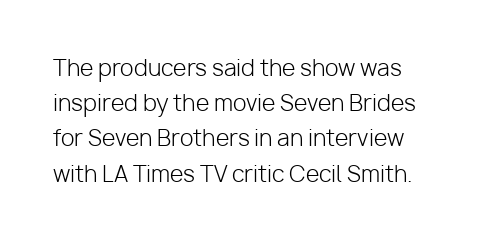
{"italic": "no", "bold": "no", "underline": "no", "line_spacing": "normal", "line_spacing_ratio": 1.6, "letter_spacing": "normal", "letter_spacing_em": 0.0, "glyph_px": 22}
